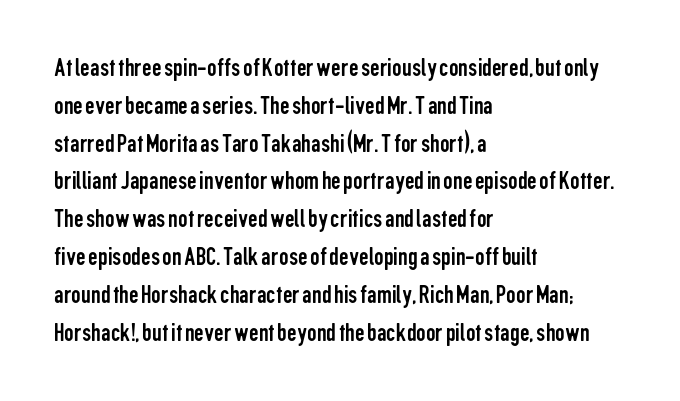
{"italic": "no", "bold": "no", "underline": "no", "align": "left", "line_spacing": "normal", "line_spacing_ratio": 1.4, "letter_spacing": "normal", "letter_spacing_em": 0.0, "glyph_px": 27}
